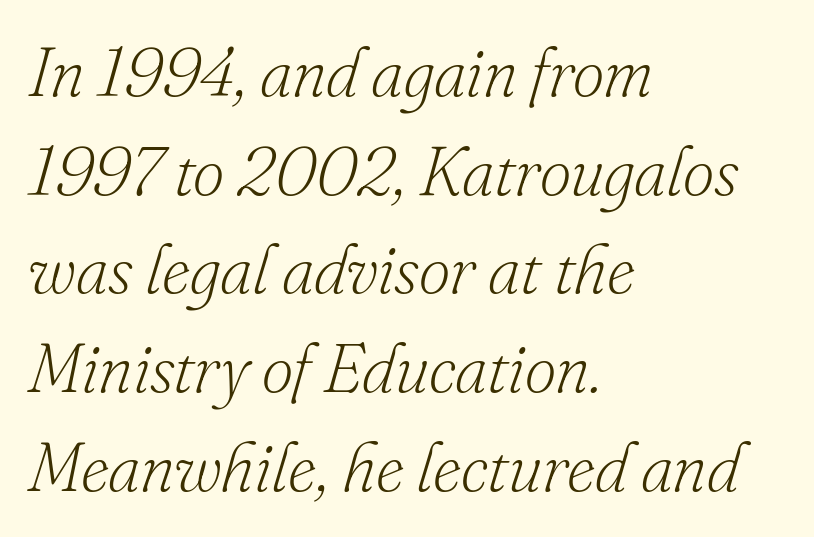
{"serif": "yes", "italic": "yes", "lean": "right", "slant_degrees": 16, "bold": "no", "weight": "light", "width": "normal", "stroke_contrast": "low", "x_height": "small", "monospaced": "no", "underline": "no", "align": "left", "line_spacing": "normal", "line_spacing_ratio": 1.43, "letter_spacing": "normal", "letter_spacing_em": 0.0, "glyph_px": 69}
